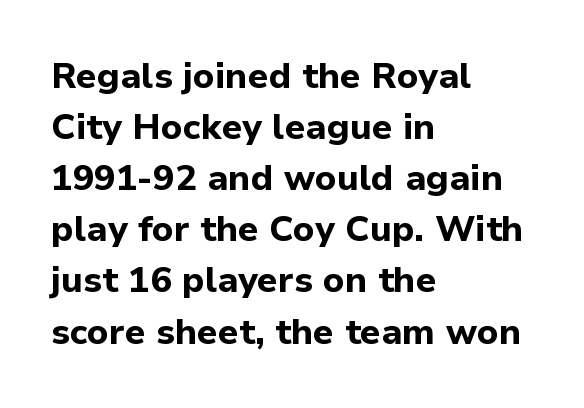
{"serif": "no", "italic": "no", "bold": "yes", "weight": "bold", "width": "normal", "stroke_contrast": "low", "x_height": "medium", "monospaced": "no", "underline": "no", "align": "left", "line_spacing": "normal", "line_spacing_ratio": 1.42, "letter_spacing": "normal", "letter_spacing_em": 0.0, "glyph_px": 36}
